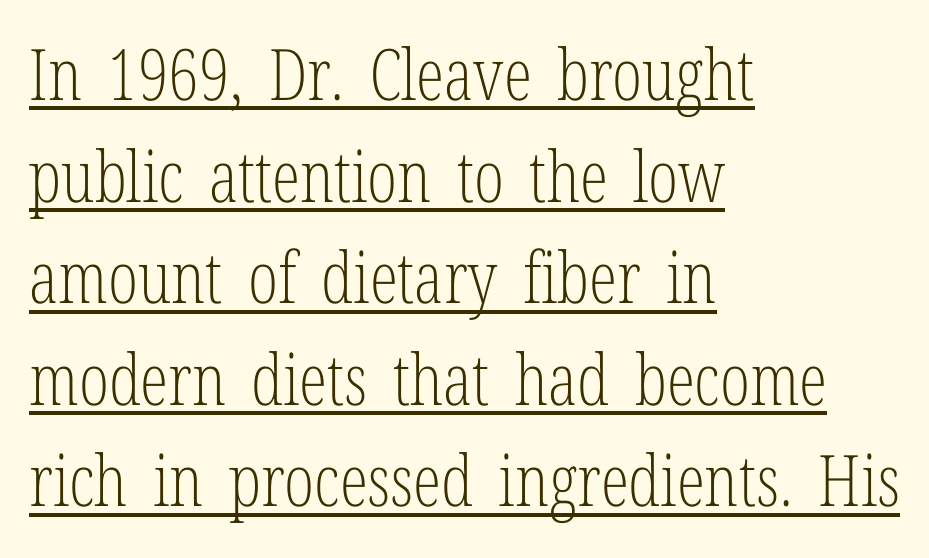
The image shows 71 px light, condensed serif type, upright; set left-aligned, normal line spacing (1.43x), normal letter spacing, underlined; low stroke contrast and a medium x-height.
